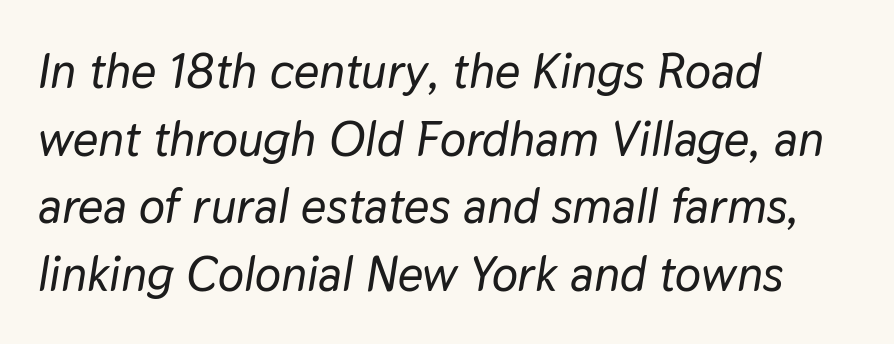
{"italic": "yes", "lean": "right", "slant_degrees": 9, "width": "normal", "stroke_contrast": "low", "x_height": "medium", "monospaced": "no", "underline": "no", "align": "left", "line_spacing": "normal", "line_spacing_ratio": 1.38, "letter_spacing": "normal", "letter_spacing_em": 0.0, "glyph_px": 49}
